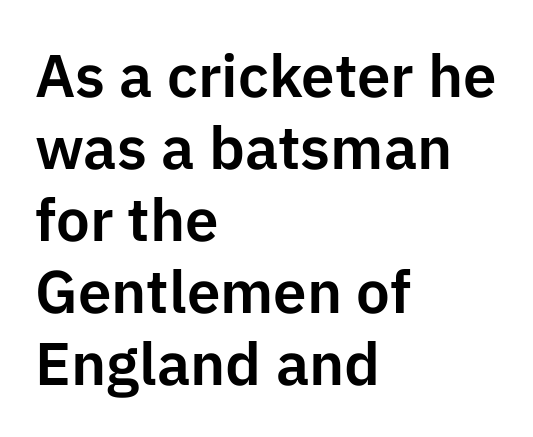
Q: Is the text italic (slanted)? A: No, it is upright.
Q: Is the typeface a serif or a sans-serif typeface? A: Sans-serif.
Q: Is the text underlined? A: No.
Q: How is the paragraph aligned? A: Left-aligned.
Q: Is the spacing between letters normal or unusually wide? A: Normal.
Q: Width (condensed, normal, or wide)? A: Normal.
Q: Stroke contrast? A: Low.
Q: x-height? A: Medium.
Q: Monospaced? A: No.
